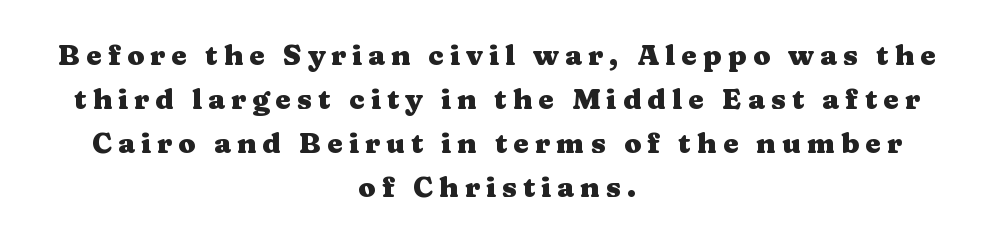
It's the straight-up-and-down kind of type. Honestly, the row spacing looks completely unremarkable. Tracking value appears strongly positive — letters spread wide. Horizontally, the lines are justified to the midpoint only. Serifs: yes, visible at the terminals of the letterforms. Look at the stroke-to-counter ratio: heavy, a bold.
